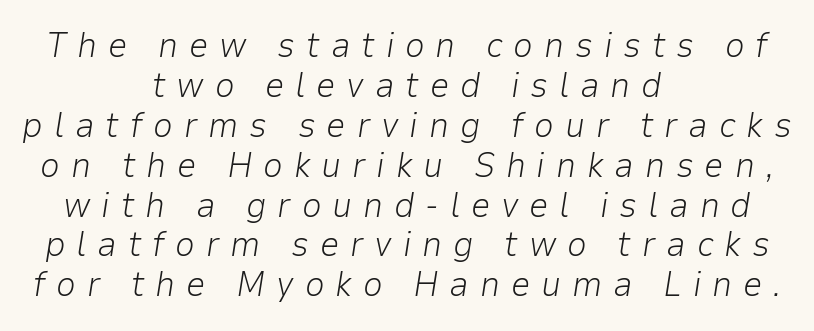
Q: Is the text bold? A: No.
Q: Is the text italic (slanted)? A: Yes, it leans right by about 9 degrees.
Q: Is the text underlined? A: No.
Q: How is the paragraph aligned? A: Centered.
Q: Is the spacing between letters normal or unusually wide? A: Unusually wide.
Q: Is the spacing between lines tight, normal or loose? A: Tight.
Q: Width (condensed, normal, or wide)? A: Normal.
Q: Stroke contrast? A: Low.
Q: x-height? A: Medium.
Q: Monospaced? A: No.
